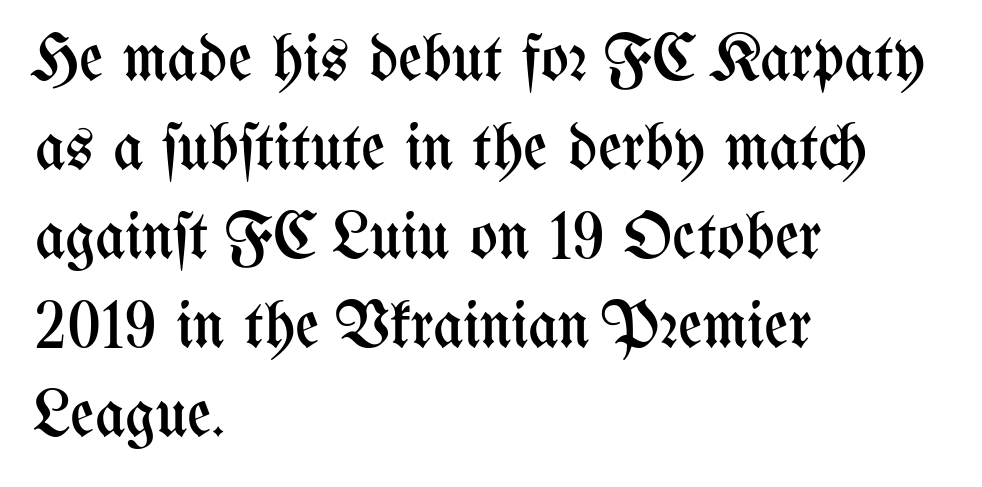
Q: Is the text bold? A: No.
Q: Is the text italic (slanted)? A: No, it is upright.
Q: Is the text underlined? A: No.
Q: How is the paragraph aligned? A: Left-aligned.
Q: Is the spacing between letters normal or unusually wide? A: Normal.
Q: Is the spacing between lines tight, normal or loose? A: Normal.
Q: Width (condensed, normal, or wide)? A: Condensed.
Q: Stroke contrast? A: Medium.
Q: x-height? A: Medium.
Q: Monospaced? A: No.
